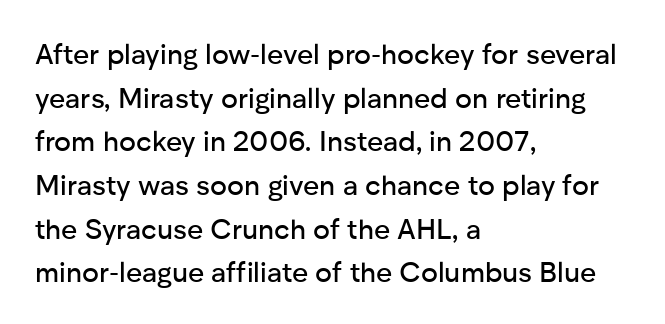
Unmarked baselines from the first word to the last. Honestly, the row spacing looks completely unremarkable. Notice how the passage keeps a crisp vertical edge on the left only. The horizontal fit of the characters is conventional and even. No italicization has been applied; the sample stays upright.
